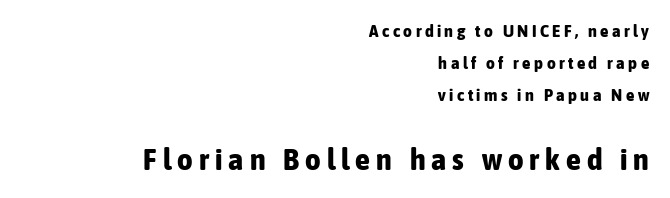
{"serif": "no", "italic": "no", "bold": "yes", "weight": "bold", "width": "condensed", "stroke_contrast": "low", "x_height": "medium", "monospaced": "no", "underline": "no", "align": "right", "line_spacing_ratio": 1.88, "letter_spacing": "wide", "letter_spacing_em": 0.2, "larger_block": "second", "size_ratio": 1.76, "glyph_px": 30}
